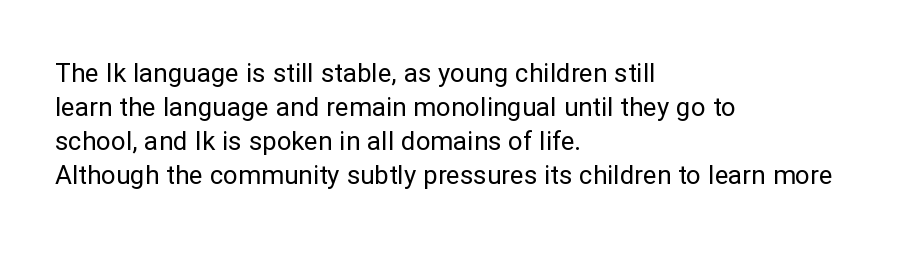
Q: Is the text bold? A: No.
Q: Is the text italic (slanted)? A: No, it is upright.
Q: Is the text underlined? A: No.
Q: How is the paragraph aligned? A: Left-aligned.
Q: Is the spacing between letters normal or unusually wide? A: Normal.
Q: Is the spacing between lines tight, normal or loose? A: Normal.
